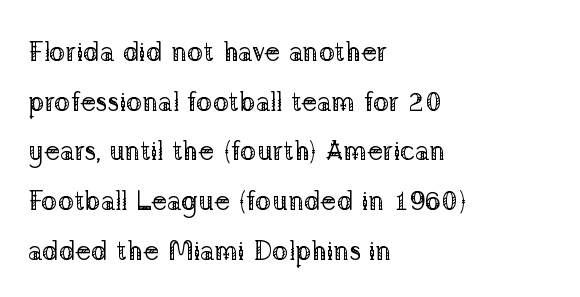
{"italic": "no", "bold": "no", "underline": "no", "align": "left", "line_spacing_ratio": 1.84, "letter_spacing": "normal", "letter_spacing_em": 0.0, "glyph_px": 27}
